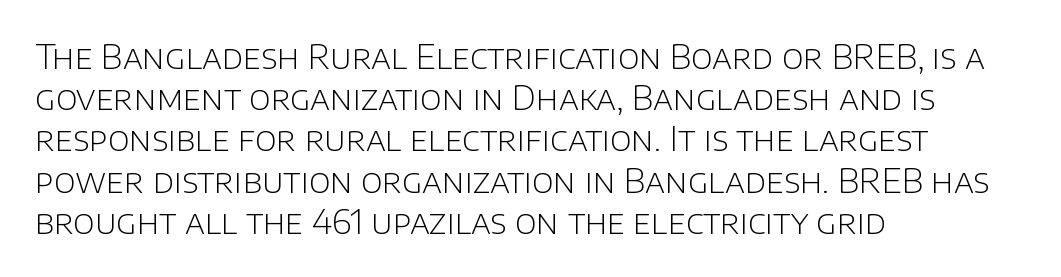
Q: Is the text bold? A: No.
Q: Is the text italic (slanted)? A: No, it is upright.
Q: Is the typeface a serif or a sans-serif typeface? A: Sans-serif.
Q: Is the text underlined? A: No.
Q: How is the paragraph aligned? A: Left-aligned.
Q: Is the spacing between letters normal or unusually wide? A: Normal.
Q: Is the spacing between lines tight, normal or loose? A: Normal.
Q: Width (condensed, normal, or wide)? A: Normal.
Q: Stroke contrast? A: Low.
Q: x-height? A: Large.
Q: Monospaced? A: No.
